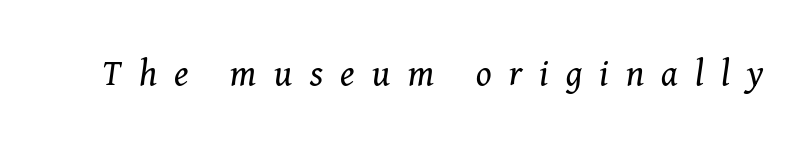
{"serif": "yes", "italic": "yes", "lean": "right", "slant_degrees": 8, "bold": "no", "weight": "regular", "width": "normal", "stroke_contrast": "medium", "x_height": "medium", "monospaced": "no", "underline": "no", "letter_spacing": "wide", "letter_spacing_em": 0.48, "glyph_px": 36}
